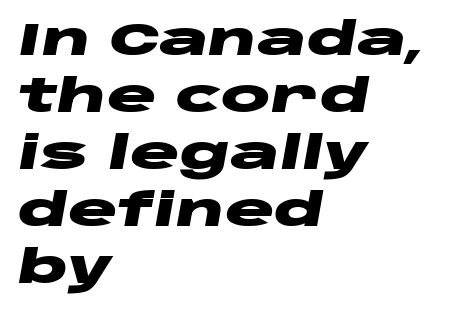
The rendering uses natural spacing where letterforms have individual widths. Pretty heavy lettering here — definitely bold. Lines of text with bare space underneath. Italic? Definitely — the glyphs are oblique.
